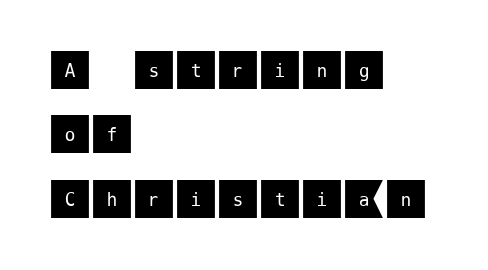
The image shows 43 px sans-serif type, upright; set left-aligned, normal line spacing (1.5x), normal letter spacing, not underlined; medium stroke contrast and a large x-height.
